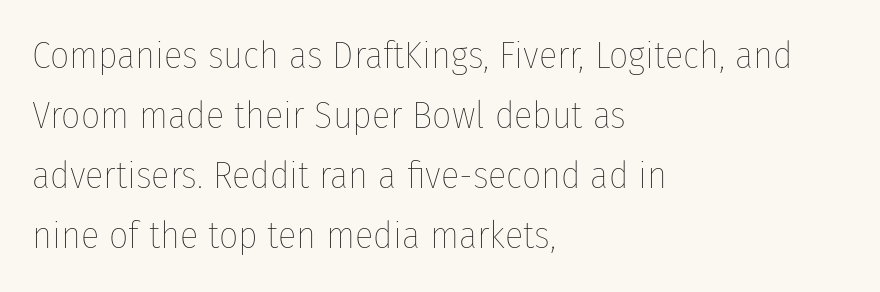
The image shows 38 px thin, condensed type, upright; set left-aligned, normal line spacing (1.58x), normal letter spacing, not underlined; low stroke contrast and a medium x-height.
